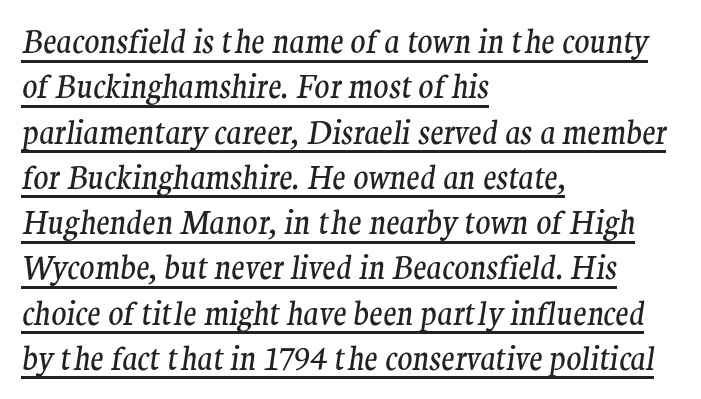
Look at the tracking — it's just the regular setting, nothing added. Stems here are at most as thick as an everyday book face. Compared with ordinary roman type, these characters are visibly tilted. Is there much room between lines? A standard amount, neither cramped nor airy. Classification — serif. You could not count columns in this text — the font is proportionally spaced.
